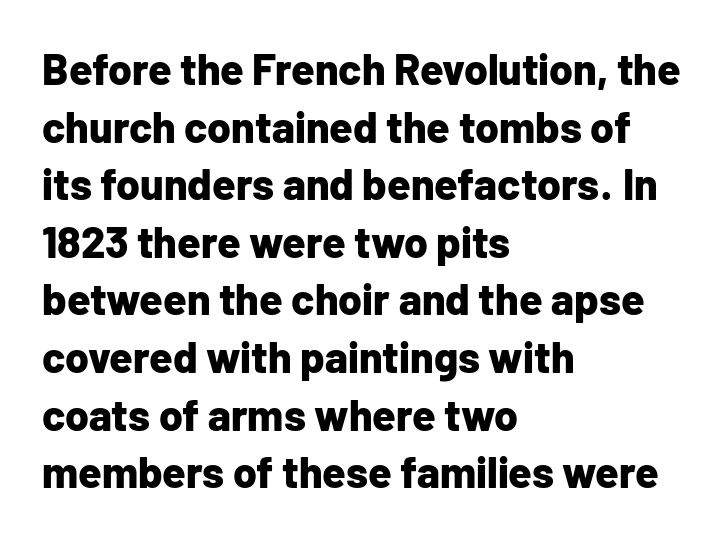
A typesetter would call this proportional, since set widths differ per character. The lines are quadded left. What stands out about the letter spacing? Nothing — it is the standard amount. Regarding serifs, this sample does without them.
